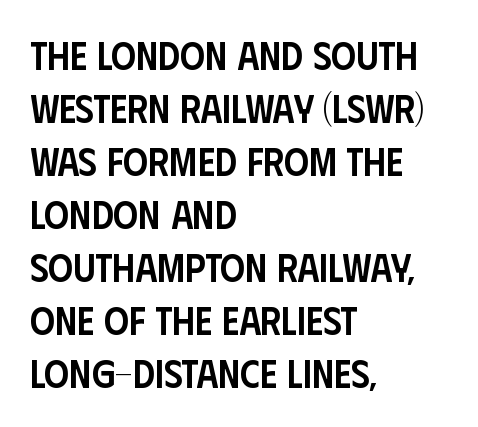
Q: Is the text bold? A: Semi-bold.
Q: Is the text italic (slanted)? A: No, it is upright.
Q: Is the typeface a serif or a sans-serif typeface? A: Sans-serif.
Q: Is the text underlined? A: No.
Q: How is the paragraph aligned? A: Left-aligned.
Q: Is the spacing between letters normal or unusually wide? A: Normal.
Q: Is the spacing between lines tight, normal or loose? A: Normal.
Q: Width (condensed, normal, or wide)? A: Condensed.
Q: Stroke contrast? A: Low.
Q: x-height? A: Large.
Q: Monospaced? A: No.
